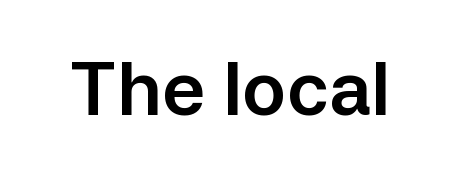
Unlike italic type, these characters show no tilt at all. Unlike a traditional serif, this face leaves its strokes unadorned. Think of a printed novel: that variable character pitch is what you see here. The specimen omits any rule beneath the text block's lines.
